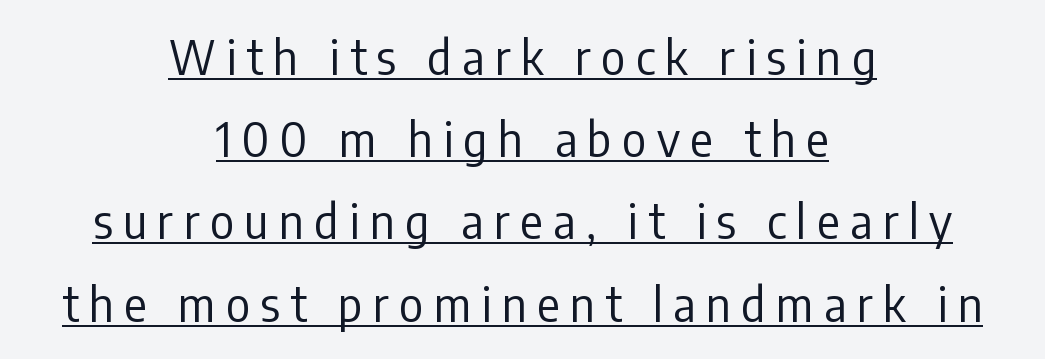
{"serif": "no", "italic": "no", "bold": "no", "weight": "regular", "width": "condensed", "stroke_contrast": "low", "x_height": "medium", "monospaced": "no", "underline": "yes", "align": "center", "line_spacing_ratio": 1.75, "letter_spacing": "wide", "letter_spacing_em": 0.22, "glyph_px": 47}
